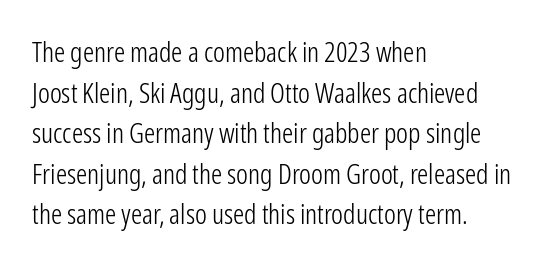
Character widths vary here, with narrow letters taking less room than wide ones. The typesetting does not lean heavy: it is not bold. Reading down the column, the eye jumps a familiar distance to each next line. Each line starts at the same left margin while the right side varies. Clear beneath every line of the passage.
